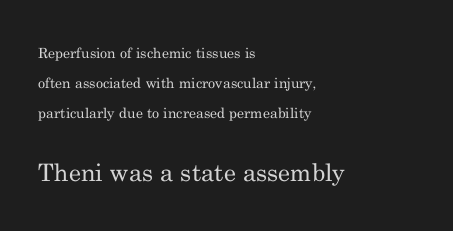
Characters follow at the spacing the type designer built in. Top chunk: small. Bottom chunk: large. Notice how the stems are strictly vertical — no italics here. The passage is arranged the way most books set body copy — flush left. A typesetter would call this leading open, well beyond the default.
